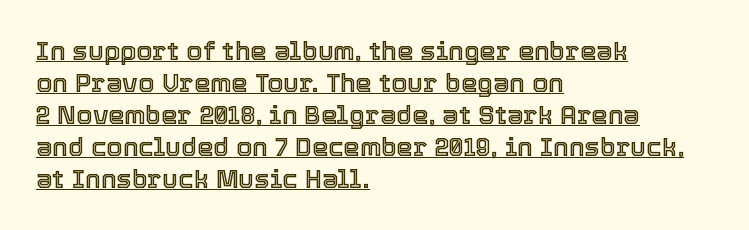
The image shows 26 px text type, upright; set left-aligned, line spacing 1.23x, normal letter spacing, underlined.
